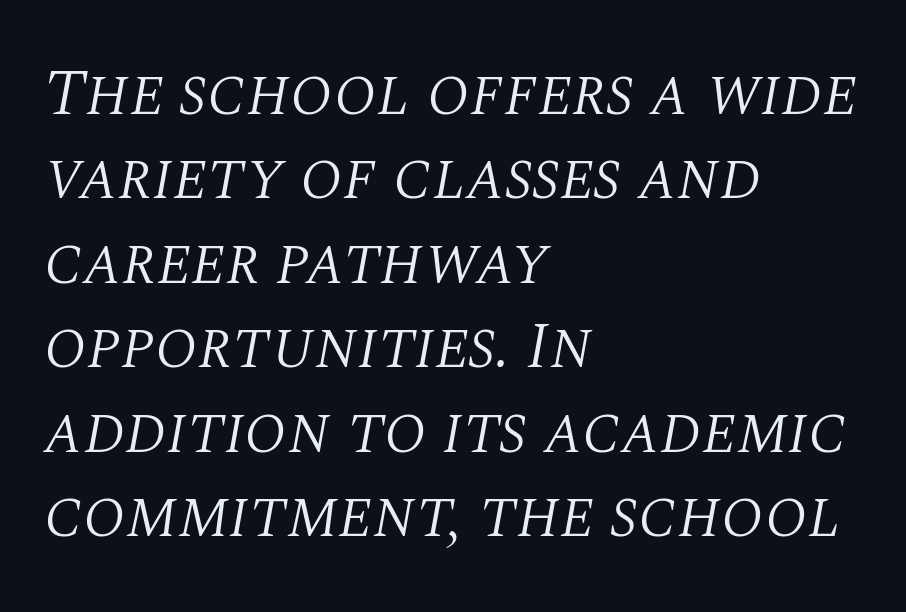
A typesetter would label this face a serif. No chunkiness to these letters — they're not bold. The text carries the slant typical of an italic or oblique font. The letters sit at their default tracking, neither squeezed nor spread.
